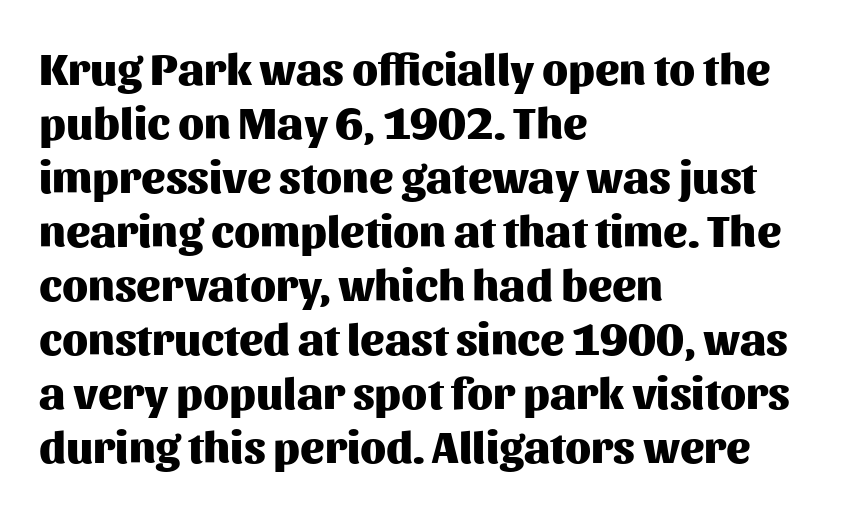
{"serif": "no", "italic": "no", "bold": "yes", "weight": "heavy", "width": "normal", "stroke_contrast": "medium", "x_height": "medium", "monospaced": "no", "underline": "no", "align": "left", "line_spacing_ratio": 1.2, "letter_spacing": "normal", "letter_spacing_em": 0.0, "glyph_px": 45}
